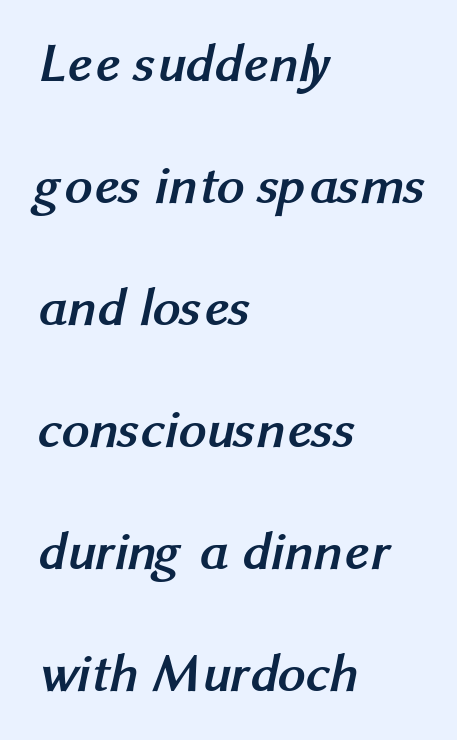
{"serif": "no", "bold": "yes", "weight": "semibold", "width": "normal", "stroke_contrast": "medium", "x_height": "medium", "monospaced": "no", "underline": "no", "align": "left", "line_spacing": "loose", "line_spacing_ratio": 2.22, "letter_spacing": "normal", "letter_spacing_em": 0.0, "glyph_px": 55}
